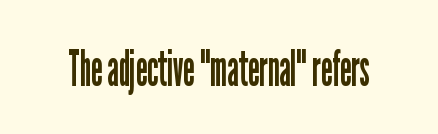
Q: Is the text bold? A: No.
Q: Is the text italic (slanted)? A: No, it is upright.
Q: Is the typeface a serif or a sans-serif typeface? A: Sans-serif.
Q: Is the text underlined? A: No.
Q: Is the spacing between letters normal or unusually wide? A: Normal.
Q: Width (condensed, normal, or wide)? A: Condensed.
Q: Stroke contrast? A: Low.
Q: x-height? A: Medium.
Q: Monospaced? A: No.
